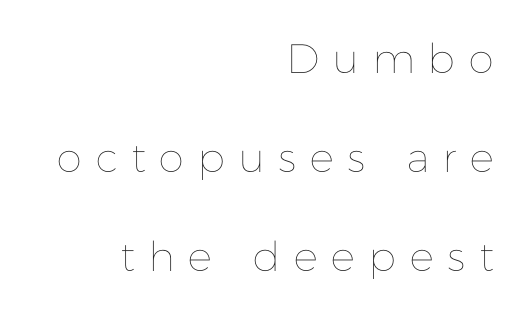
The image shows 41 px thin type, upright; set right-aligned, loose line spacing (2.42x), unusually wide letter spacing (+0.38 em), not underlined; low stroke contrast and a medium x-height.
